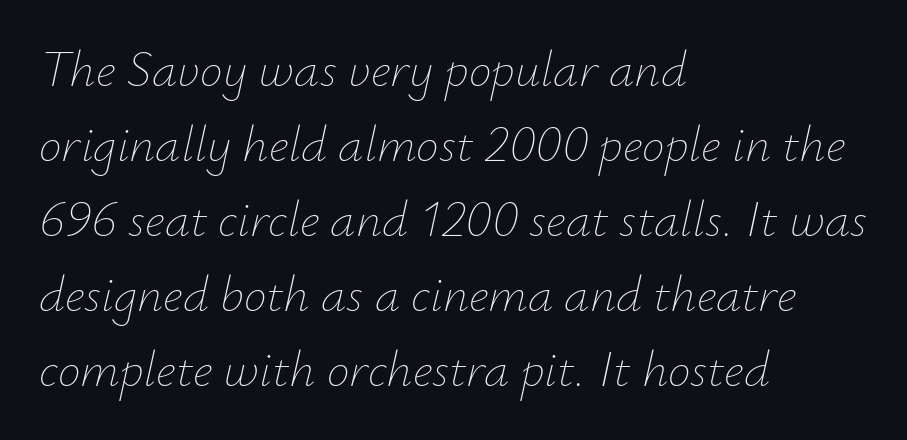
{"italic": "yes", "lean": "right", "slant_degrees": 12, "bold": "no", "weight": "thin", "width": "normal", "stroke_contrast": "low", "x_height": "small", "monospaced": "no", "underline": "no", "align": "left", "line_spacing": "normal", "line_spacing_ratio": 1.47, "letter_spacing": "normal", "letter_spacing_em": 0.0, "glyph_px": 51}
